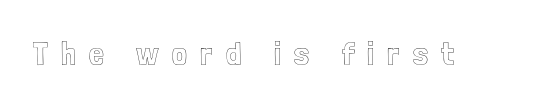
Notice how the stems are strictly vertical — no italics here. Has an underline been added? It has not. You could not count columns in this text — the font is proportionally spaced. Tracking value appears strongly positive — letters spread wide.
